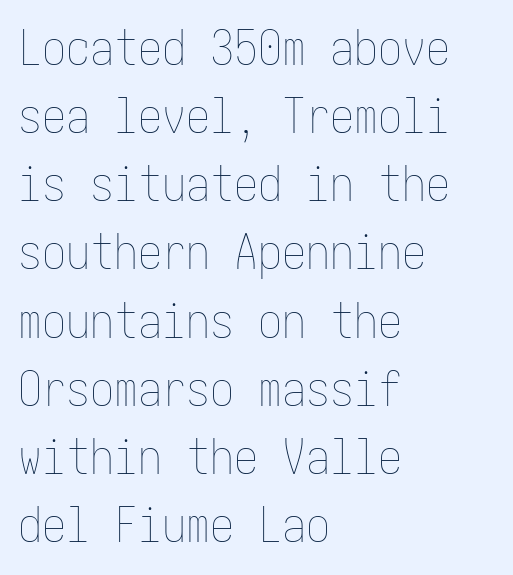
This sample uses an upright cut, with every glyph sitting square on the baseline. Weight: not bold — regular or lighter. The specimen omits any rule beneath the text block's lines. The leading is moderate, giving the passage an even texture. Default kerning and tracking; the words read as compact shapes.
